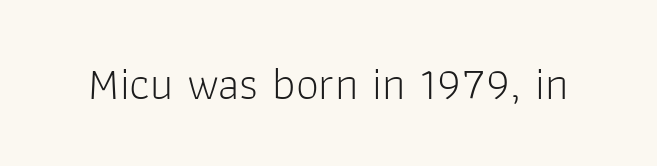
The image shows 46 px light sans-serif type, upright; set normal letter spacing, not underlined; low stroke contrast and a medium x-height.
